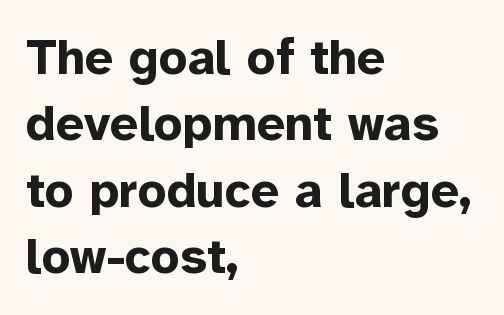
Q: Is the text bold? A: Yes.
Q: Is the text italic (slanted)? A: No, it is upright.
Q: Is the typeface a serif or a sans-serif typeface? A: Sans-serif.
Q: Is the text underlined? A: No.
Q: How is the paragraph aligned? A: Left-aligned.
Q: Is the spacing between letters normal or unusually wide? A: Normal.
Q: Is the spacing between lines tight, normal or loose? A: Normal.
Q: Width (condensed, normal, or wide)? A: Normal.
Q: Stroke contrast? A: Low.
Q: x-height? A: Medium.
Q: Monospaced? A: No.
